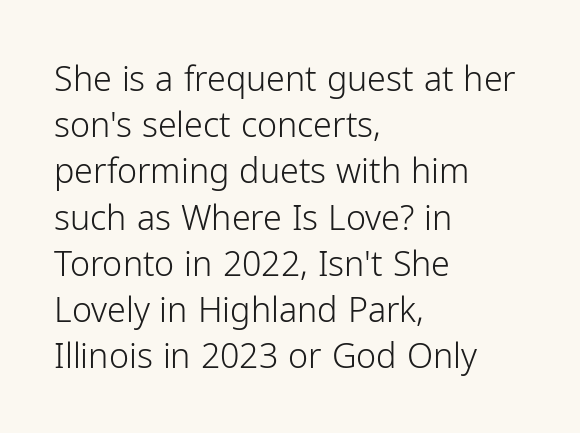
Here the designer chose a conventional face with non-uniform glyph widths. Compared with typical body copy, the letter spacing here is the same. Visually the block forms a straight wall on the left and a jagged coastline on the right. This sample keeps an unexceptional amount of space between lines. Stems here are at most as thick as an everyday book face.
